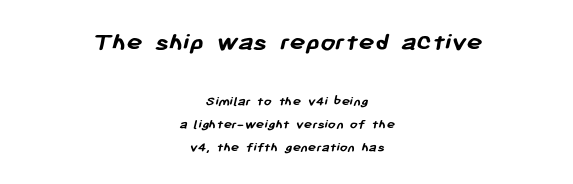
{"bold": "yes", "underline": "no", "align": "center", "line_spacing": "normal", "line_spacing_ratio": 1.62, "letter_spacing": "normal", "letter_spacing_em": 0.0, "larger_block": "first", "size_ratio": 1.93, "glyph_px": 27}
